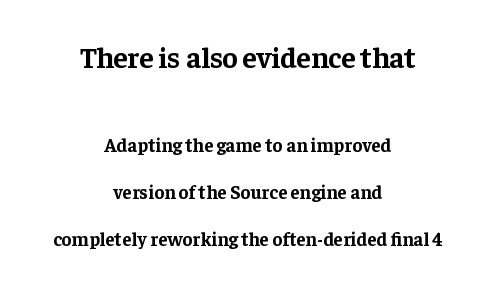
The image shows 29 px bold serif type, upright; set centered, loose line spacing (2.48x), normal letter spacing, not underlined; the first (top) block is 1.53x larger; low stroke contrast and a medium x-height.
